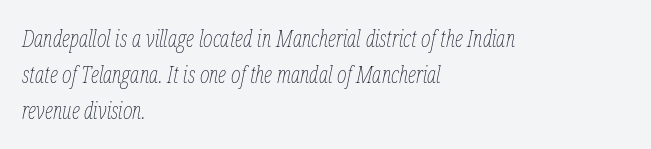
This rendering features lettering with no underline. The strokes carry an ordinary text weight at most. Does the lettering tilt? It does — this is italic. If you measured baseline to baseline, you'd find a middling distance. Reading down the block, your eye returns to a fixed left position each line.
